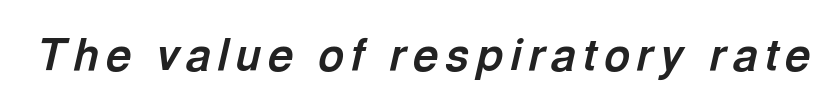
Nobody drew a line under any word here. The characters look thick and weighty, a clear bold. The letters are slanted; this is an italic face. Spacing verdict: proportional, widths tailored to each character.
